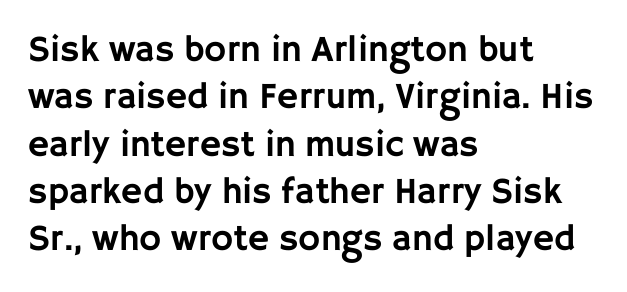
Note: no serifs on the glyphs. The paragraph shown leans on its left margin. Letters rest on an invisible, unmarked baseline. In terms of posture, this sample is upright. How are the letters spaced? Ordinarily, with no added tracking. The passage shown stacks its lines at a standard gap.
